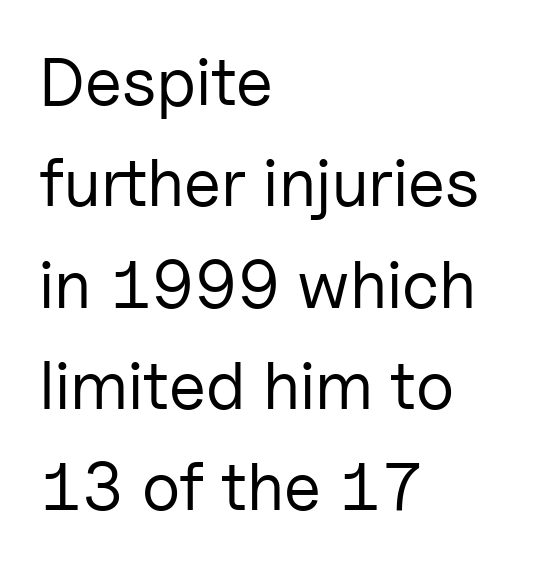
{"serif": "no", "italic": "no", "bold": "no", "weight": "regular", "width": "normal", "stroke_contrast": "low", "x_height": "medium", "monospaced": "no", "underline": "no", "align": "left", "line_spacing": "normal", "line_spacing_ratio": 1.49, "letter_spacing": "normal", "letter_spacing_em": 0.0, "glyph_px": 68}
